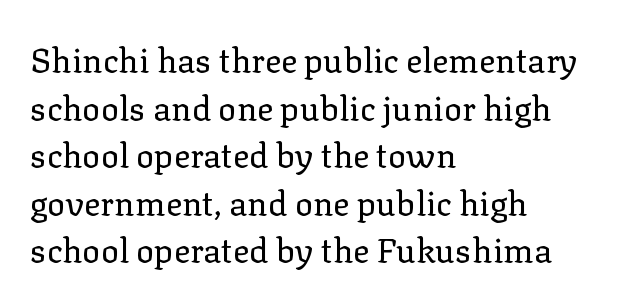
The glyphs are unaccompanied by any horizontal stroke below them. Heaviness? Minimal to ordinary, like unemphasized prose. Left-aligned paragraph, ragged on the right. Varying glyph widths throughout — classic text-font behaviour.
